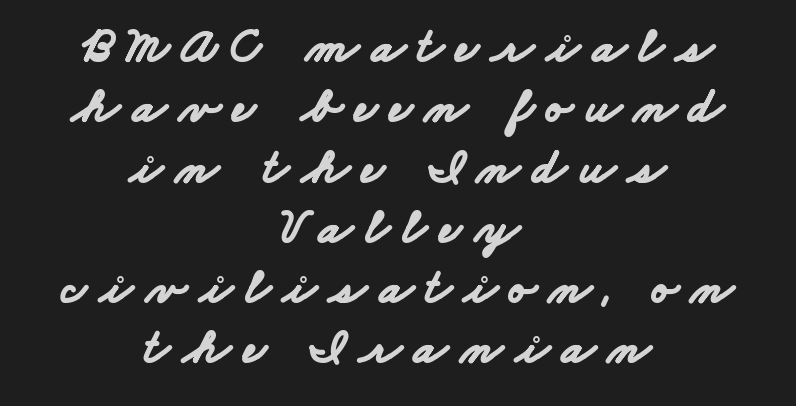
The image shows 49 px bold, wide sans-serif type; set centered, line spacing 1.23x, unusually wide letter spacing (+0.26 em), not underlined; low stroke contrast and a small x-height.
